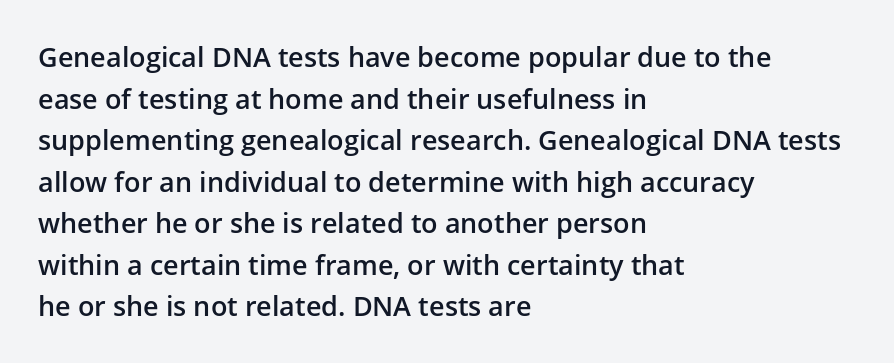
The image shows 27 px text type, upright; set left-aligned, normal line spacing (1.54x), normal letter spacing, not underlined.
